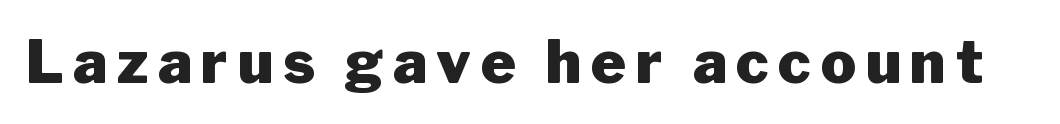
Q: Is the text bold? A: Yes.
Q: Is the text italic (slanted)? A: No, it is upright.
Q: Is the typeface a serif or a sans-serif typeface? A: Sans-serif.
Q: Is the text underlined? A: No.
Q: Width (condensed, normal, or wide)? A: Normal.
Q: Stroke contrast? A: Low.
Q: x-height? A: Medium.
Q: Monospaced? A: No.
